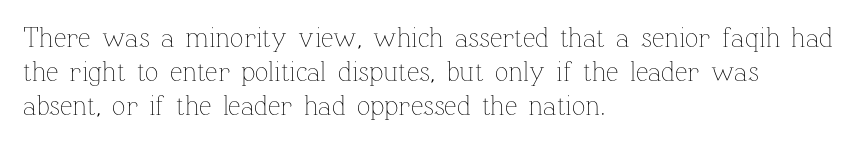
The image shows 28 px thin type, upright; set left-aligned, line spacing 1.22x, normal letter spacing, not underlined; low stroke contrast and a medium x-height.
